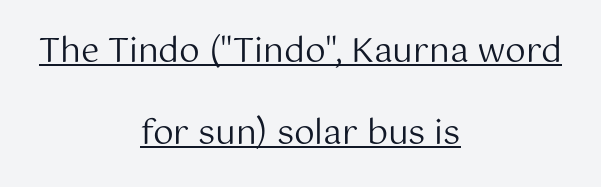
The image shows 33 px regular-weight sans-serif type, upright; set centered, loose line spacing (2.47x), normal letter spacing, underlined; medium stroke contrast and a medium x-height.
